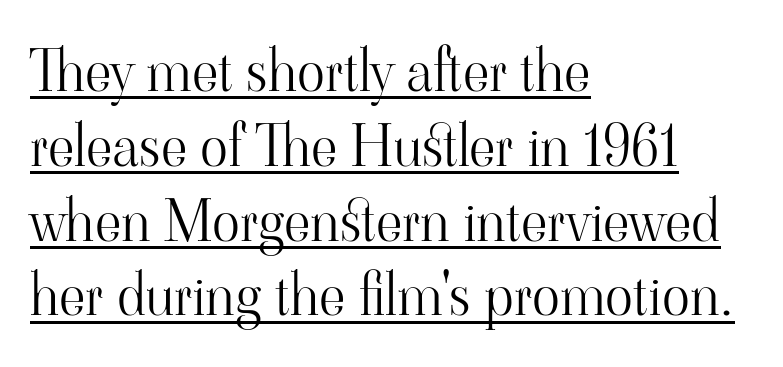
{"serif": "yes", "italic": "no", "bold": "no", "weight": "light", "width": "normal", "stroke_contrast": "high", "x_height": "small", "monospaced": "no", "underline": "yes", "align": "left", "line_spacing": "normal", "line_spacing_ratio": 1.29, "letter_spacing": "normal", "letter_spacing_em": 0.0, "glyph_px": 58}
